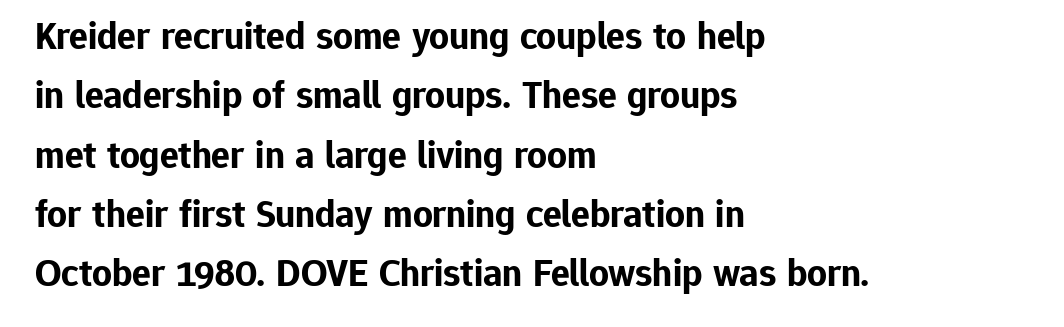
{"serif": "no", "italic": "no", "bold": "yes", "weight": "bold", "width": "normal", "stroke_contrast": "low", "x_height": "medium", "monospaced": "no", "underline": "no", "align": "left", "line_spacing": "normal", "line_spacing_ratio": 1.52, "letter_spacing": "normal", "letter_spacing_em": 0.0, "glyph_px": 39}
